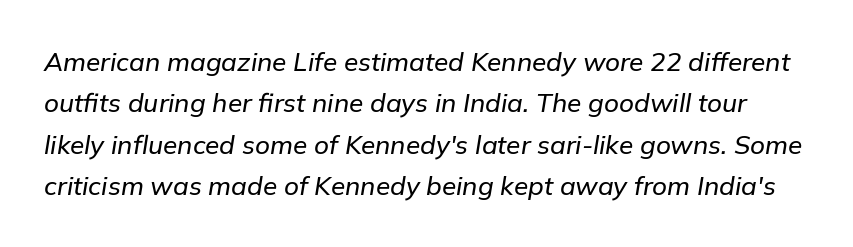
How are the letters spaced? Ordinarily, with no added tracking. Compared with ordinary roman type, these characters are visibly tilted. Honestly, the row spacing looks completely unremarkable. Just letters on the line, the space beneath them empty.
